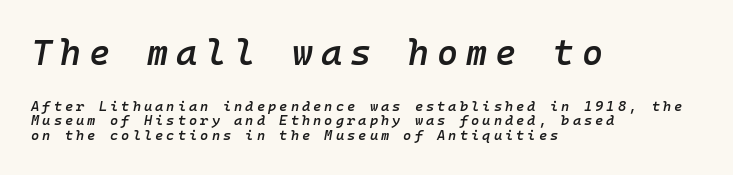
Slightly chunky letters — semibold, I'd say, not full bold. The letters are spread apart with noticeably loose tracking. Plain, unruled lines of type. The text carries the slant typical of an italic or oblique font.
